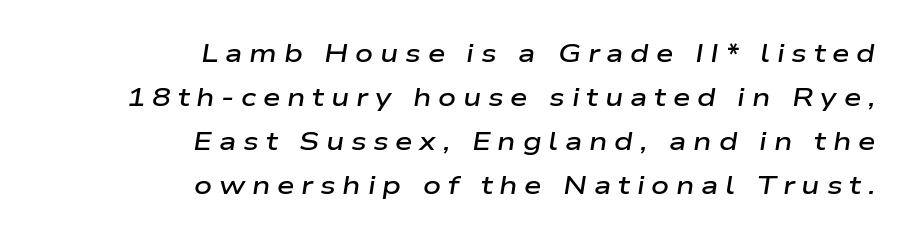
The image shows 25 px text type, italic (leaning right); set right-aligned, line spacing 1.76x, unusually wide letter spacing (+0.27 em), not underlined.
